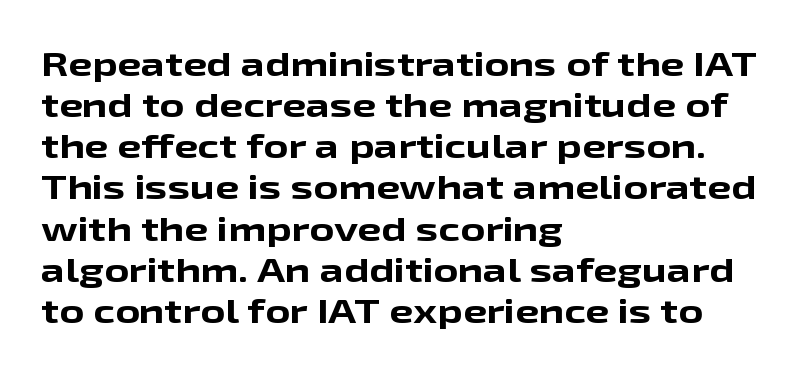
{"serif": "no", "italic": "no", "bold": "yes", "weight": "bold", "width": "wide", "stroke_contrast": "low", "x_height": "medium", "monospaced": "no", "underline": "no", "align": "left", "line_spacing_ratio": 1.21, "letter_spacing": "normal", "letter_spacing_em": 0.0, "glyph_px": 34}
